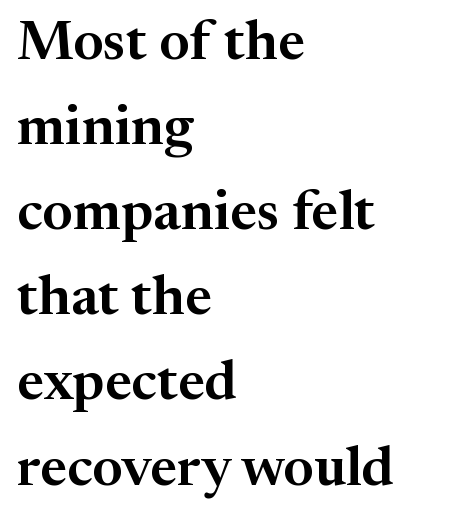
The image shows 56 px serif type, upright; set left-aligned, normal line spacing (1.52x), normal letter spacing, not underlined; medium stroke contrast and a medium x-height.
